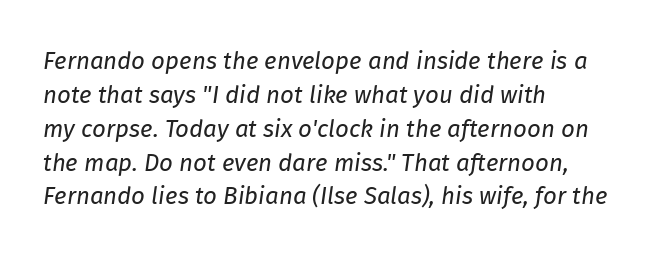
Is the letter spacing exaggerated? No — it looks like the ordinary default. The passage is arranged the way most books set body copy — flush left. The strokes carry an ordinary text weight at most. Normally led — the rows are evenly, conventionally spaced.
